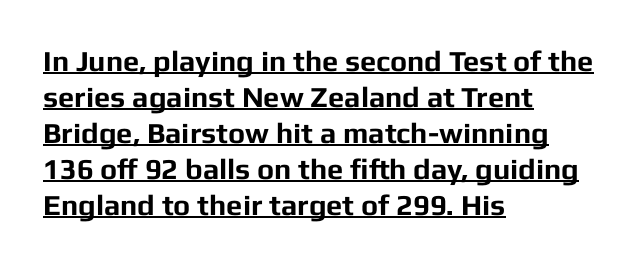
{"serif": "no", "italic": "no", "bold": "yes", "weight": "bold", "width": "normal", "stroke_contrast": "low", "x_height": "medium", "monospaced": "no", "underline": "yes", "align": "left", "line_spacing_ratio": 1.24, "letter_spacing": "normal", "letter_spacing_em": 0.0, "glyph_px": 29}
